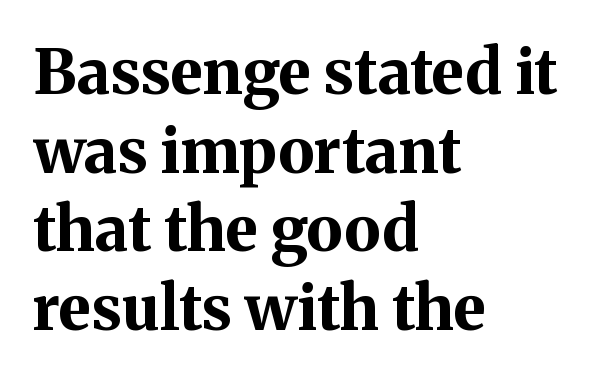
The image shows 62 px bold serif type, upright; set left-aligned, normal line spacing (1.27x), normal letter spacing, not underlined; medium stroke contrast and a medium x-height.
